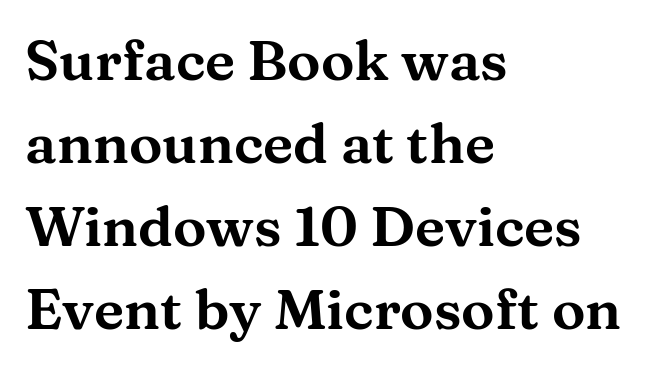
Q: Is the text italic (slanted)? A: No, it is upright.
Q: Is the typeface a serif or a sans-serif typeface? A: Serif.
Q: Is the text underlined? A: No.
Q: How is the paragraph aligned? A: Left-aligned.
Q: Is the spacing between letters normal or unusually wide? A: Normal.
Q: Is the spacing between lines tight, normal or loose? A: Normal.
Q: Width (condensed, normal, or wide)? A: Wide.
Q: Stroke contrast? A: Medium.
Q: x-height? A: Medium.
Q: Monospaced? A: No.
